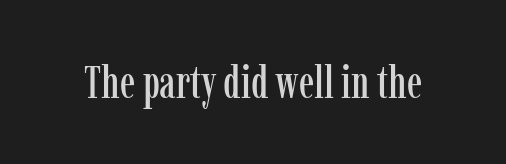
Regarding serifs, this sample has them. The space beneath each line is pristine and unruled. Do the characters align in a grid? No, the font is proportional. Observe the ordinary spacing: letters are neighbours, not strangers. Posture: vertical.
